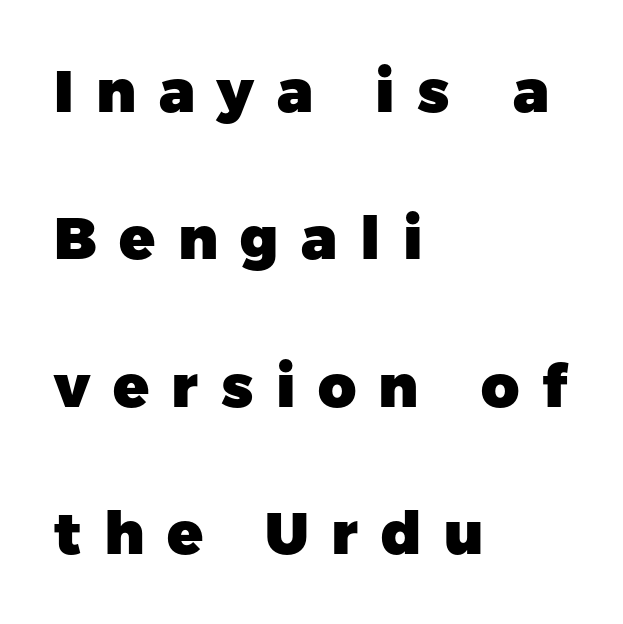
Letters rest on an invisible, unmarked baseline. The face used here is proportionally spaced, like ordinary book or web type. No italicization has been applied; the sample stays upright. Compared with a centered layout, this one pins lines to the left instead. Substantial extra tracking has been applied to these lines.
